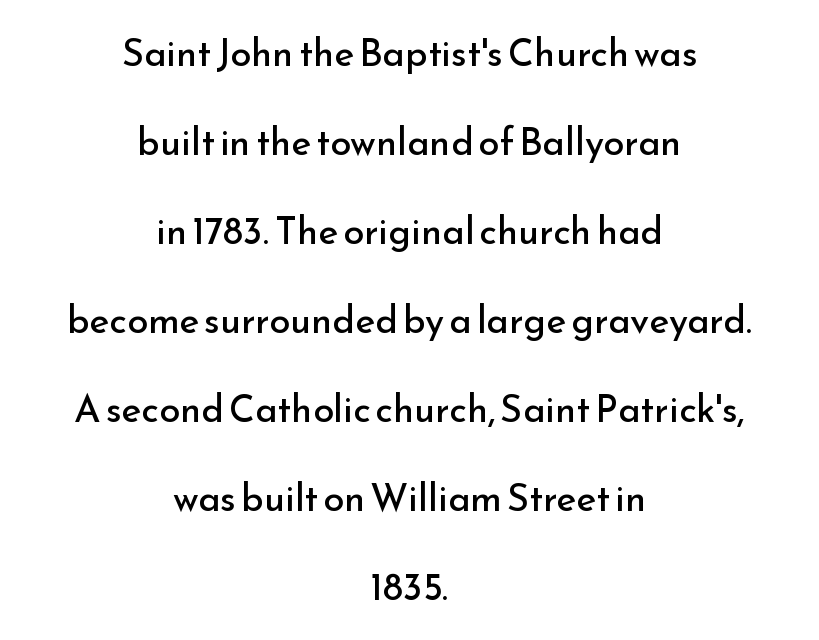
{"serif": "no", "italic": "no", "bold": "no", "weight": "regular", "width": "normal", "stroke_contrast": "low", "x_height": "small", "monospaced": "no", "underline": "no", "align": "center", "line_spacing": "loose", "line_spacing_ratio": 2.34, "letter_spacing": "normal", "letter_spacing_em": 0.0, "glyph_px": 38}
